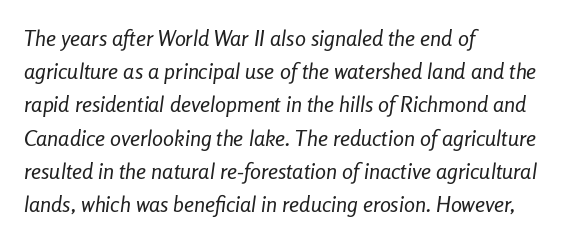
Q: Is the text bold? A: No.
Q: Is the text italic (slanted)? A: Yes, it leans right by about 8 degrees.
Q: Is the text underlined? A: No.
Q: How is the paragraph aligned? A: Left-aligned.
Q: Is the spacing between letters normal or unusually wide? A: Normal.
Q: Is the spacing between lines tight, normal or loose? A: Normal.
